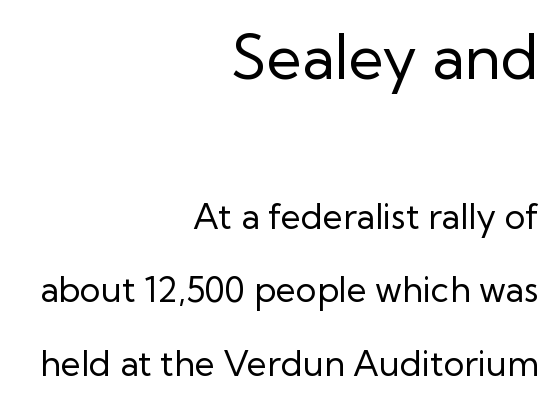
The image shows 61 px regular-weight sans-serif type, upright; set right-aligned, loose line spacing (2.09x), normal letter spacing, not underlined; the first (top) block is 1.74x larger; low stroke contrast and a medium x-height.
